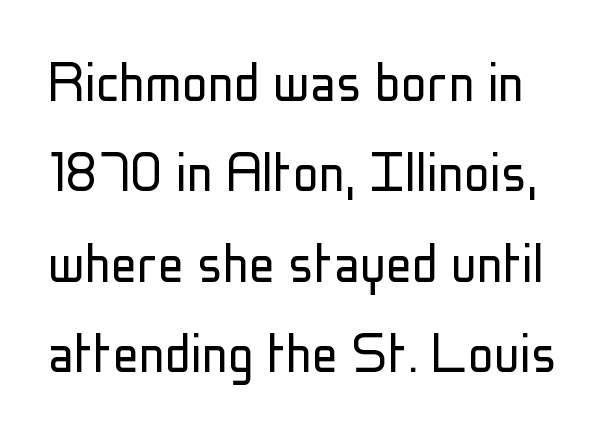
Q: Is the text bold? A: No.
Q: Is the text italic (slanted)? A: No, it is upright.
Q: Is the typeface a serif or a sans-serif typeface? A: Sans-serif.
Q: Is the text underlined? A: No.
Q: Is the spacing between letters normal or unusually wide? A: Normal.
Q: Is the spacing between lines tight, normal or loose? A: Normal.
Q: Width (condensed, normal, or wide)? A: Condensed.
Q: Stroke contrast? A: Low.
Q: x-height? A: Medium.
Q: Monospaced? A: No.
